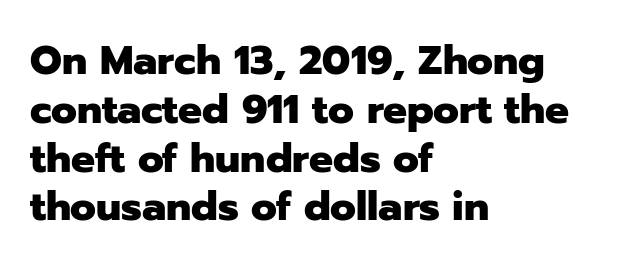
Letters rest on an invisible, unmarked baseline. Leftover space on each line is placed entirely after the last word. The face used here is a sans, in the tradition of grotesques and geometrics. The face used here is proportionally spaced, like ordinary book or web type. Heavy-handed strokes throughout: this text is bold. The lettering stays uniformly vertical, giving the passage a roman look.
